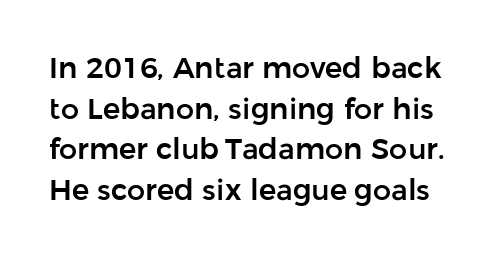
Q: Is the text italic (slanted)? A: No, it is upright.
Q: Is the typeface a serif or a sans-serif typeface? A: Sans-serif.
Q: Is the text underlined? A: No.
Q: Is the spacing between letters normal or unusually wide? A: Normal.
Q: Is the spacing between lines tight, normal or loose? A: Normal.
Q: Width (condensed, normal, or wide)? A: Normal.
Q: Stroke contrast? A: Low.
Q: x-height? A: Medium.
Q: Monospaced? A: No.
